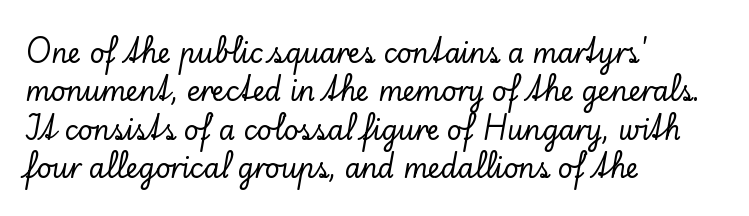
The image shows 26 px text type; set left-aligned, normal line spacing (1.48x), normal letter spacing, not underlined.
